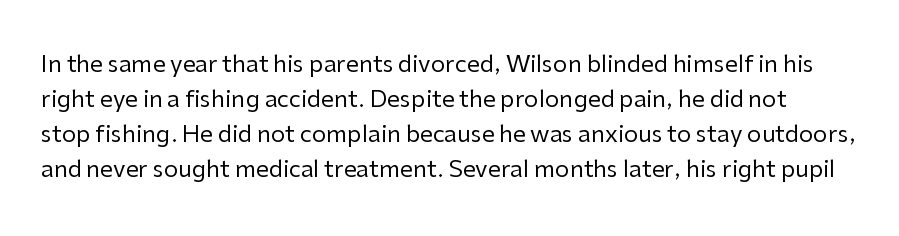
The image shows 23 px text type, upright; set normal line spacing (1.52x), normal letter spacing, not underlined.
